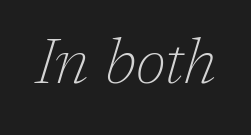
{"serif": "yes", "italic": "yes", "lean": "right", "slant_degrees": 17, "bold": "no", "weight": "thin", "width": "normal", "stroke_contrast": "low", "x_height": "medium", "monospaced": "no", "underline": "no", "letter_spacing": "normal", "letter_spacing_em": 0.0, "glyph_px": 64}
